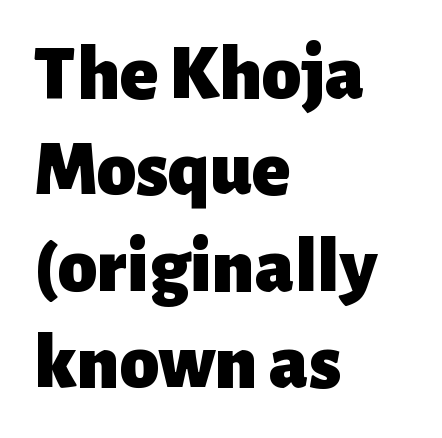
The image shows 79 px heavy sans-serif type, upright; set left-aligned, line spacing 1.22x, normal letter spacing, not underlined; low stroke contrast and a medium x-height.
